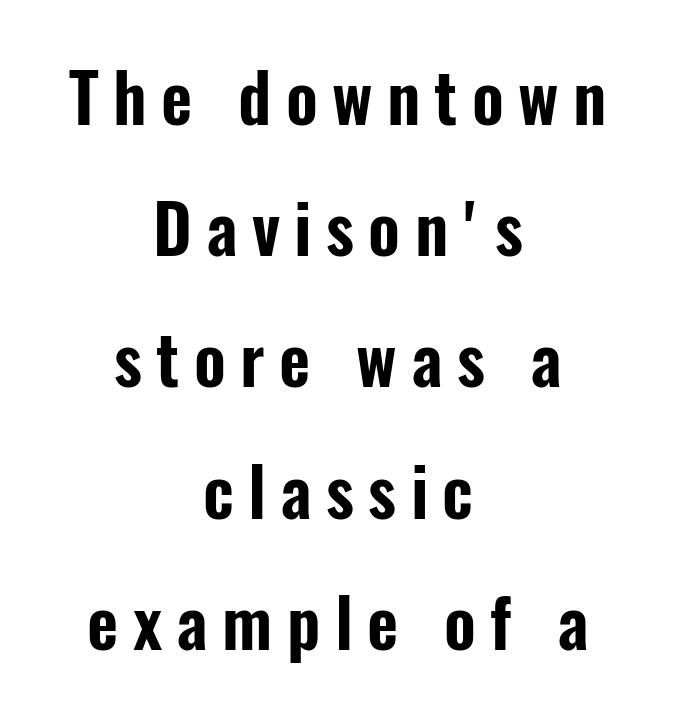
The tracking jumps out immediately: characters are airy and widely separated. Nope, not italic — everything's standing straight. The space beneath each line is pristine and unruled. Serif or sans? Sans — the stroke terminals are bare.
